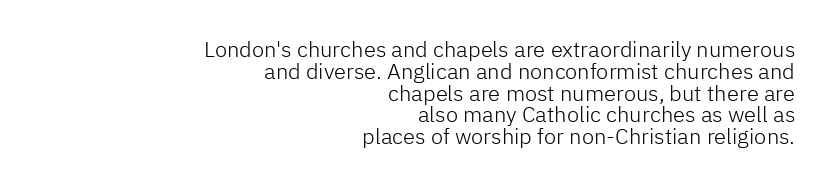
No italicization has been applied; the sample stays upright. The passage shown stacks its lines with hardly any gap. Compared with a typical body face, this is equally light or lighter still. Any mark beneath the type? The region is blank.
